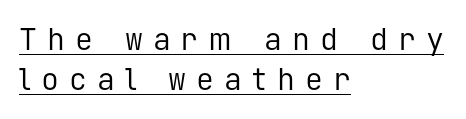
The image shows 30 px regular-weight sans-serif type, upright, monospaced; set left-aligned, normal line spacing (1.34x), unusually wide letter spacing (+0.33 em), underlined; low stroke contrast and a medium x-height.
